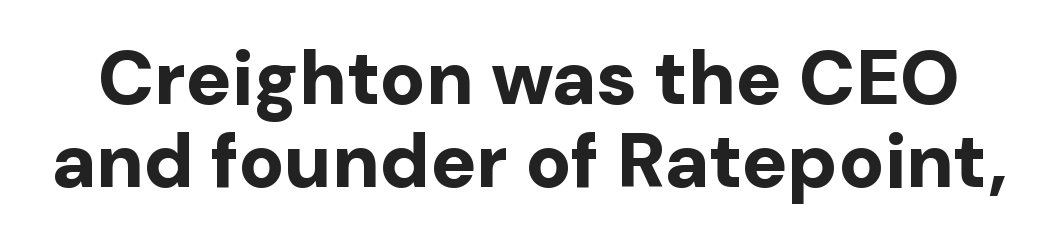
Q: Is the text bold? A: Yes.
Q: Is the text italic (slanted)? A: No, it is upright.
Q: Is the typeface a serif or a sans-serif typeface? A: Sans-serif.
Q: Is the text underlined? A: No.
Q: Is the spacing between letters normal or unusually wide? A: Normal.
Q: Is the spacing between lines tight, normal or loose? A: Tight.
Q: Width (condensed, normal, or wide)? A: Normal.
Q: Stroke contrast? A: Low.
Q: x-height? A: Medium.
Q: Monospaced? A: No.
